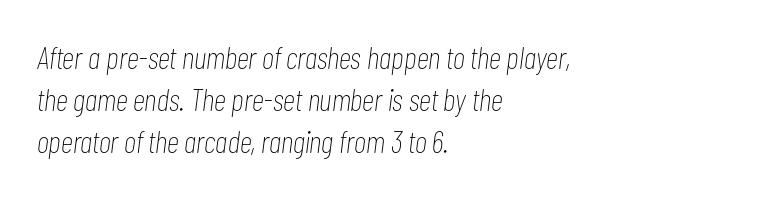
Horizontal bands of white between lines are of average thickness. Stem width sits at or under what a default text font uses. Italic? Definitely — the glyphs are oblique. Rule under the text: the space is simply empty. Each letter keeps its own natural width here, so spacing adapts to shape.
